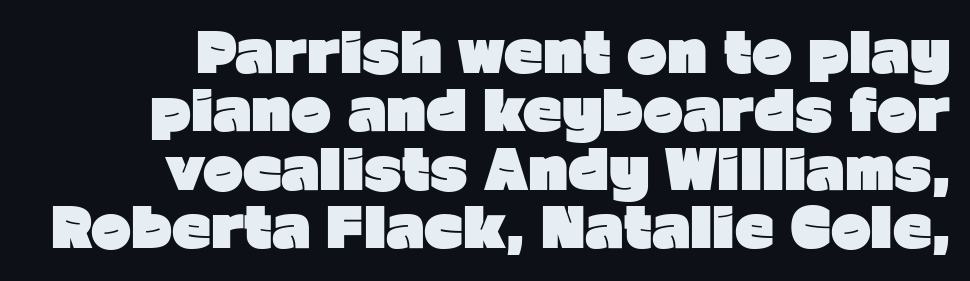
The compositor pushed each line to the right boundary. Stroke thickness is high; the sample reads as a true bold. In terms of letterform style, serifs are entirely absent. Each new line begins almost immediately beneath the previous one.
